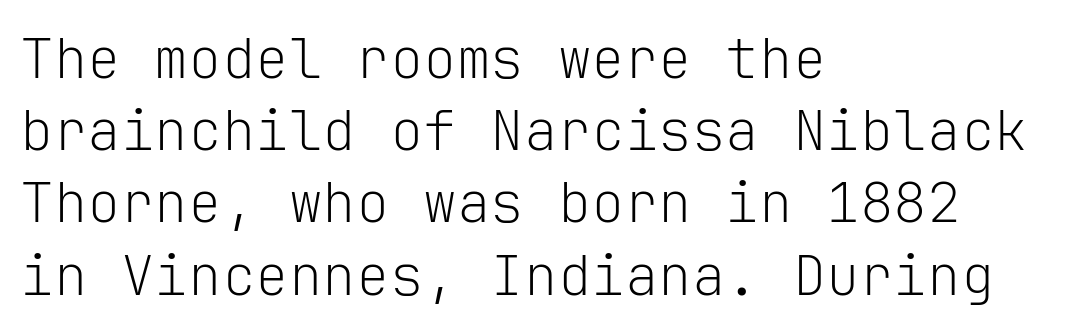
The image shows 56 px light sans-serif type, upright, monospaced; set left-aligned, normal line spacing (1.29x), normal letter spacing, not underlined; low stroke contrast and a medium x-height.
